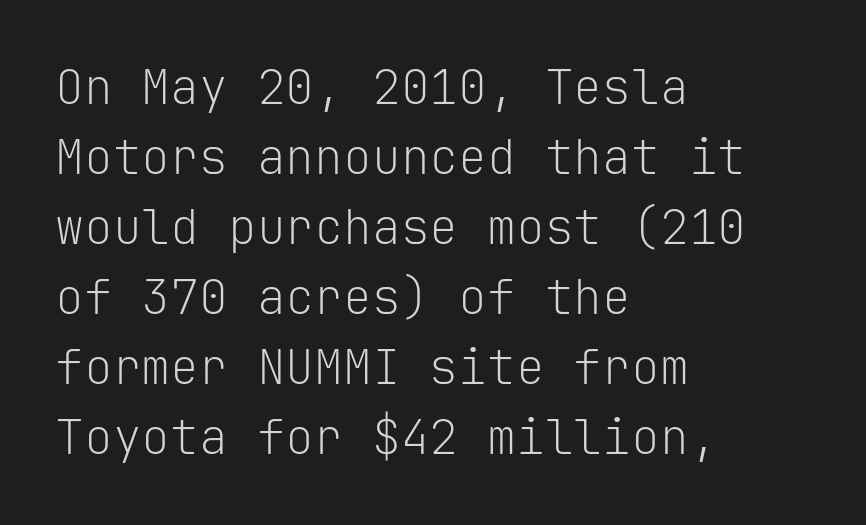
Q: Is the text bold? A: No.
Q: Is the text italic (slanted)? A: No, it is upright.
Q: Is the typeface a serif or a sans-serif typeface? A: Sans-serif.
Q: Is the text underlined? A: No.
Q: How is the paragraph aligned? A: Left-aligned.
Q: Is the spacing between letters normal or unusually wide? A: Normal.
Q: Is the spacing between lines tight, normal or loose? A: Normal.
Q: Width (condensed, normal, or wide)? A: Normal.
Q: Stroke contrast? A: Low.
Q: x-height? A: Medium.
Q: Monospaced? A: Yes.
